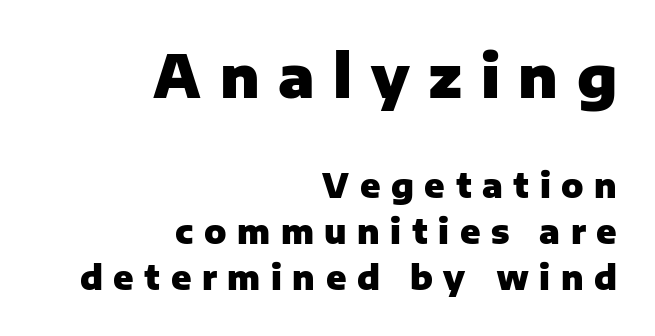
{"serif": "no", "italic": "no", "bold": "yes", "weight": "heavy", "width": "normal", "stroke_contrast": "low", "x_height": "medium", "monospaced": "no", "underline": "no", "align": "right", "line_spacing": "normal", "line_spacing_ratio": 1.38, "letter_spacing": "wide", "letter_spacing_em": 0.32, "larger_block": "first", "size_ratio": 1.76, "glyph_px": 58}
